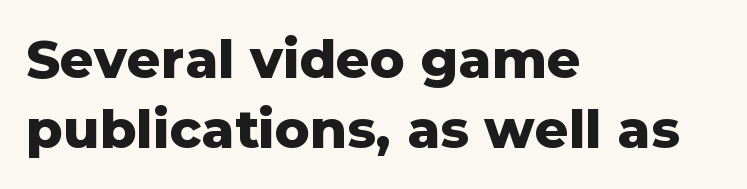
What weight is shown? A full bold with thick strokes. Underlining? Definitely not there. Is this a sans? Yes — the strokes have no serifs. This is roman type, the default non-slanted kind. Each line starts at the same left margin while the right side varies. Character widths vary here, with narrow letters taking less room than wide ones.
